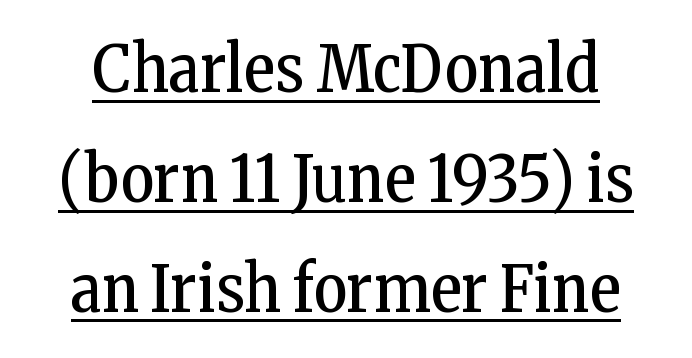
{"serif": "yes", "italic": "no", "bold": "no", "weight": "regular", "width": "condensed", "stroke_contrast": "low", "x_height": "medium", "monospaced": "no", "underline": "yes", "line_spacing": "normal", "line_spacing_ratio": 1.69, "letter_spacing": "normal", "letter_spacing_em": 0.0, "glyph_px": 65}
